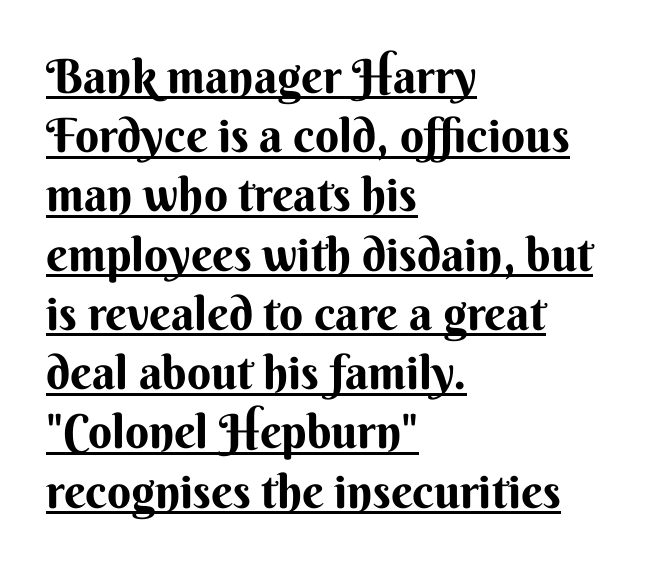
{"serif": "no", "italic": "no", "width": "normal", "stroke_contrast": "medium", "x_height": "small", "monospaced": "no", "underline": "yes", "align": "left", "line_spacing": "normal", "line_spacing_ratio": 1.26, "letter_spacing": "normal", "letter_spacing_em": 0.0, "glyph_px": 47}
